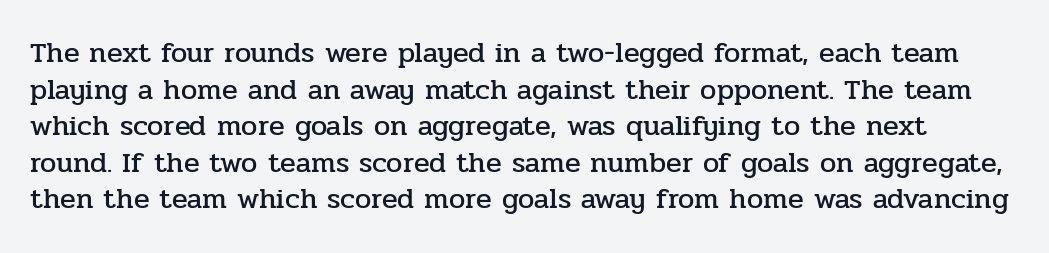
Q: Is the text italic (slanted)? A: No, it is upright.
Q: Is the typeface a serif or a sans-serif typeface? A: Serif.
Q: Is the text underlined? A: No.
Q: Is the spacing between letters normal or unusually wide? A: Normal.
Q: Is the spacing between lines tight, normal or loose? A: Normal.
Q: Width (condensed, normal, or wide)? A: Normal.
Q: Stroke contrast? A: Low.
Q: x-height? A: Medium.
Q: Monospaced? A: No.
